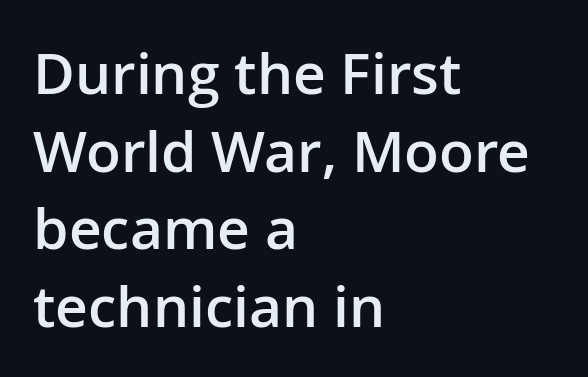
{"serif": "no", "italic": "no", "bold": "semi", "weight": "semibold", "width": "normal", "stroke_contrast": "low", "x_height": "medium", "monospaced": "no", "underline": "no", "align": "left", "line_spacing": "normal", "line_spacing_ratio": 1.36, "letter_spacing": "normal", "letter_spacing_em": 0.0, "glyph_px": 57}
